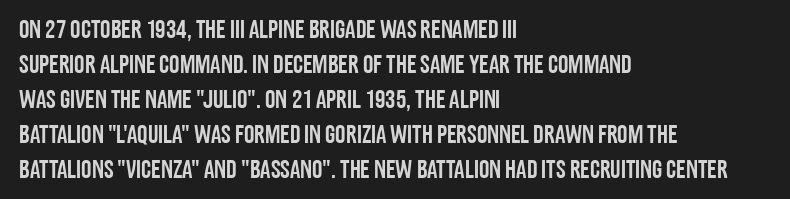
Q: Is the text italic (slanted)? A: No, it is upright.
Q: Is the text underlined? A: No.
Q: How is the paragraph aligned? A: Left-aligned.
Q: Is the spacing between letters normal or unusually wide? A: Normal.
Q: Is the spacing between lines tight, normal or loose? A: Normal.
